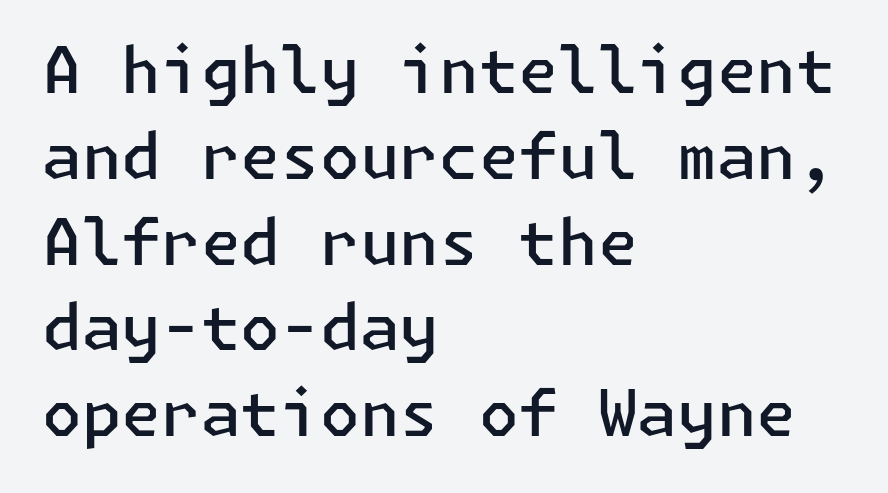
Line starts are locked; line ends wander. Interline gaps are of average width in this sample. Each row of text sits above clean, open space. The characters look somewhat weighty, a semibold short of true bold.
